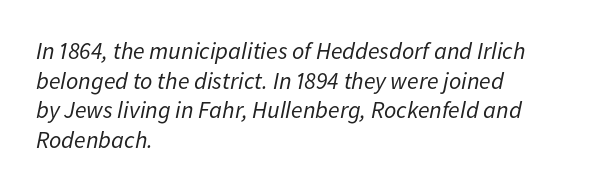
{"italic": "yes", "lean": "right", "slant_degrees": 11, "bold": "no", "underline": "no", "align": "left", "line_spacing_ratio": 1.23, "letter_spacing": "normal", "letter_spacing_em": 0.0, "glyph_px": 24}
